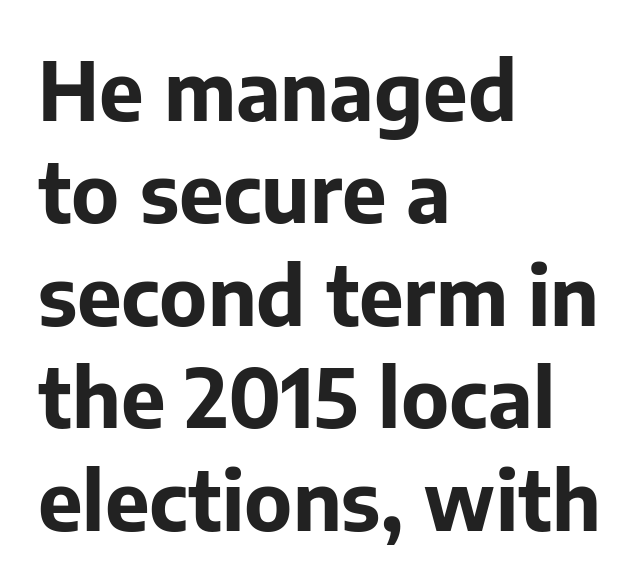
Q: Is the text bold? A: Yes.
Q: Is the text italic (slanted)? A: No, it is upright.
Q: Is the typeface a serif or a sans-serif typeface? A: Sans-serif.
Q: Is the text underlined? A: No.
Q: How is the paragraph aligned? A: Left-aligned.
Q: Is the spacing between letters normal or unusually wide? A: Normal.
Q: Is the spacing between lines tight, normal or loose? A: Normal.
Q: Width (condensed, normal, or wide)? A: Normal.
Q: Stroke contrast? A: Low.
Q: x-height? A: Medium.
Q: Monospaced? A: No.
